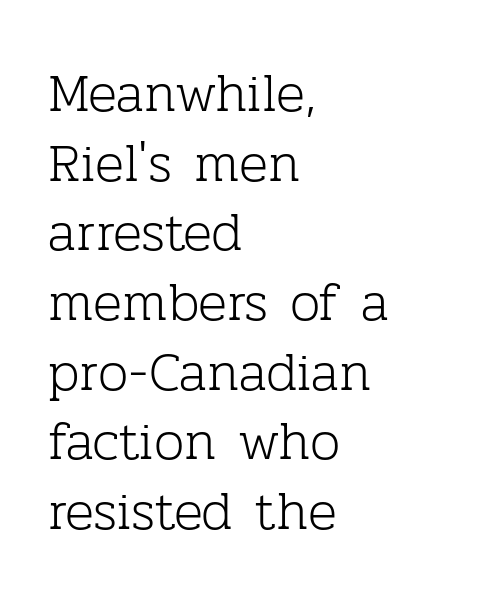
Q: Is the text bold? A: No.
Q: Is the text italic (slanted)? A: No, it is upright.
Q: Is the typeface a serif or a sans-serif typeface? A: Serif.
Q: Is the text underlined? A: No.
Q: How is the paragraph aligned? A: Left-aligned.
Q: Is the spacing between letters normal or unusually wide? A: Normal.
Q: Is the spacing between lines tight, normal or loose? A: Normal.
Q: Width (condensed, normal, or wide)? A: Normal.
Q: Stroke contrast? A: Low.
Q: x-height? A: Medium.
Q: Monospaced? A: No.
